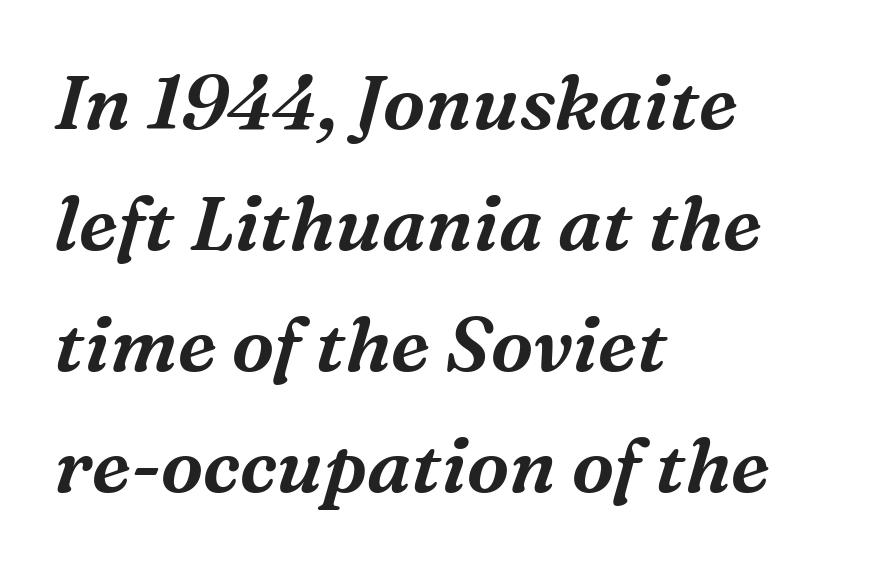
Q: Is the text italic (slanted)? A: Yes, it leans right by about 16 degrees.
Q: Is the typeface a serif or a sans-serif typeface? A: Serif.
Q: Is the text underlined? A: No.
Q: How is the paragraph aligned? A: Left-aligned.
Q: Is the spacing between letters normal or unusually wide? A: Normal.
Q: Is the spacing between lines tight, normal or loose? A: Normal.
Q: Width (condensed, normal, or wide)? A: Normal.
Q: Stroke contrast? A: Medium.
Q: x-height? A: Medium.
Q: Monospaced? A: No.
